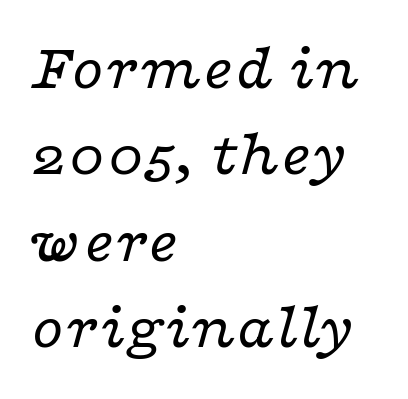
Q: Is the text bold? A: No.
Q: Is the text italic (slanted)? A: Yes, it leans right by about 16 degrees.
Q: Is the typeface a serif or a sans-serif typeface? A: Serif.
Q: Is the text underlined? A: No.
Q: How is the paragraph aligned? A: Left-aligned.
Q: Is the spacing between letters normal or unusually wide? A: Normal.
Q: Is the spacing between lines tight, normal or loose? A: Normal.
Q: Width (condensed, normal, or wide)? A: Wide.
Q: Stroke contrast? A: Low.
Q: x-height? A: Medium.
Q: Monospaced? A: No.
